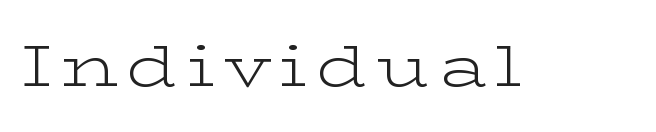
Any mark beneath the type? The region is blank. Old-style or modern, the face here clearly has serifs. The face used here is proportionally spaced, like ordinary book or web type. Stem width sits at or under what a default text font uses. In terms of posture, this sample is upright.
